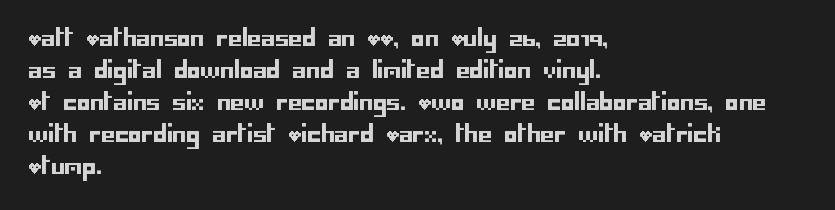
{"italic": "no", "underline": "no", "align": "left", "line_spacing": "normal", "line_spacing_ratio": 1.45, "letter_spacing": "normal", "letter_spacing_em": 0.0, "glyph_px": 22}
